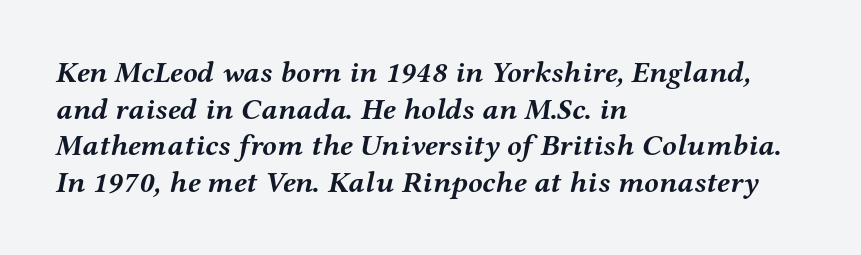
Q: Is the text bold? A: Yes.
Q: Is the text italic (slanted)? A: Yes, it leans right by about 12 degrees.
Q: Is the typeface a serif or a sans-serif typeface? A: Serif.
Q: Is the text underlined? A: No.
Q: How is the paragraph aligned? A: Left-aligned.
Q: Is the spacing between letters normal or unusually wide? A: Normal.
Q: Width (condensed, normal, or wide)? A: Wide.
Q: Stroke contrast? A: Medium.
Q: x-height? A: Medium.
Q: Monospaced? A: No.
